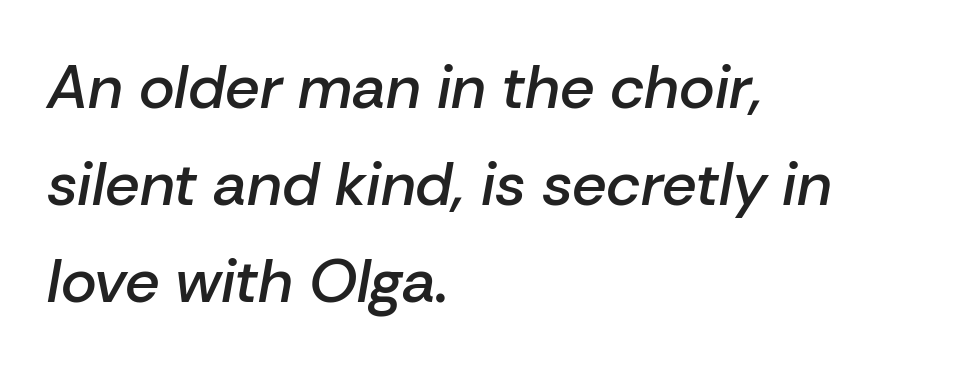
{"italic": "yes", "lean": "right", "slant_degrees": 10, "bold": "semi", "weight": "semibold", "width": "normal", "stroke_contrast": "low", "x_height": "medium", "monospaced": "no", "underline": "no", "align": "left", "line_spacing": "normal", "line_spacing_ratio": 1.59, "letter_spacing": "normal", "letter_spacing_em": 0.0, "glyph_px": 61}
